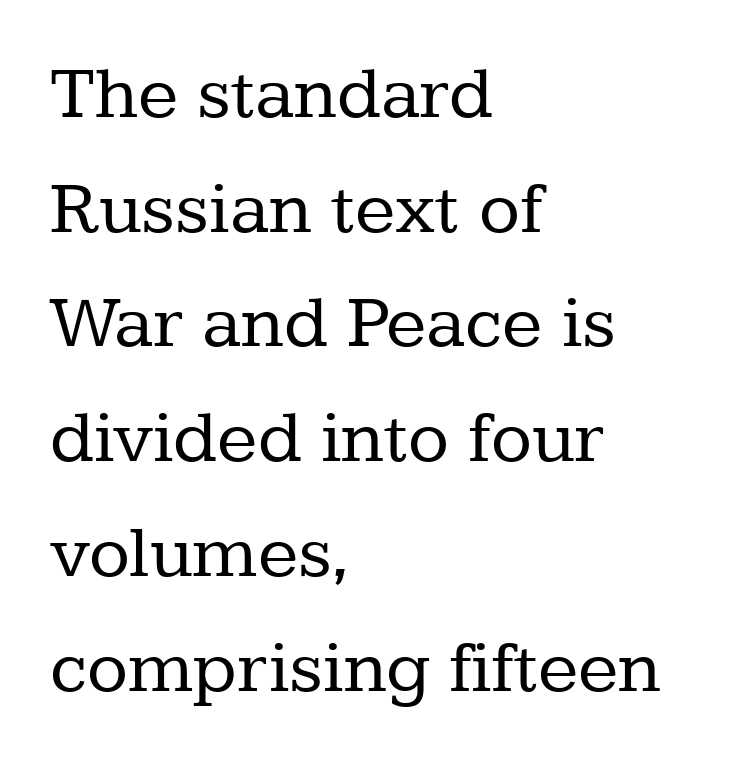
{"serif": "yes", "italic": "no", "bold": "no", "weight": "regular", "width": "normal", "stroke_contrast": "low", "x_height": "medium", "monospaced": "no", "underline": "no", "align": "left", "line_spacing": "normal", "line_spacing_ratio": 1.53, "letter_spacing": "normal", "letter_spacing_em": 0.0, "glyph_px": 75}
